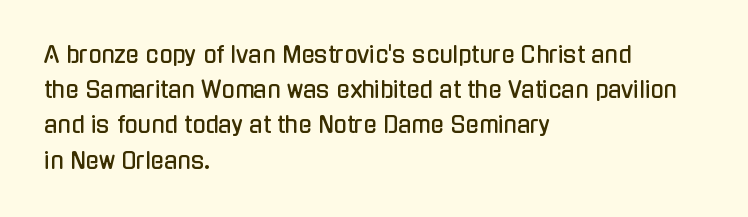
The face used here is rendered with its standard letterfit. A bare baseline throughout the passage. The compositor pushed each line to the left boundary. Regarding leading, the lines here are spaced in the standard way.
